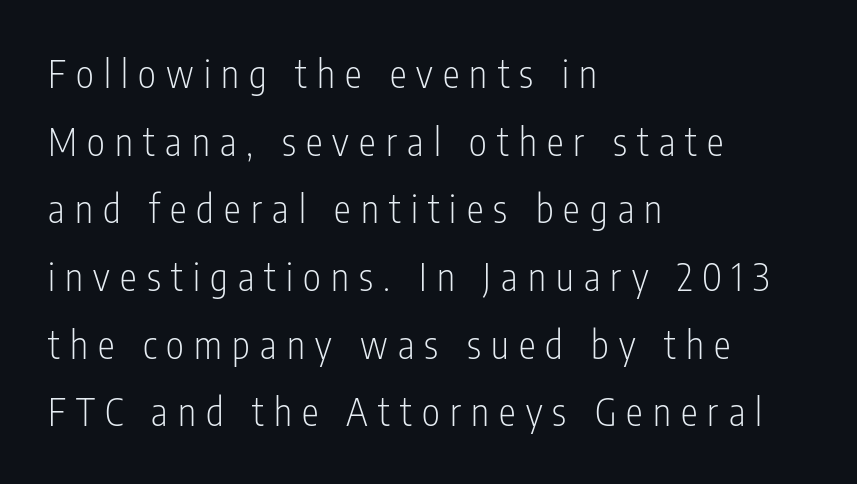
Q: Is the text bold? A: No.
Q: Is the text italic (slanted)? A: No, it is upright.
Q: Is the typeface a serif or a sans-serif typeface? A: Sans-serif.
Q: Is the text underlined? A: No.
Q: How is the paragraph aligned? A: Left-aligned.
Q: Is the spacing between letters normal or unusually wide? A: Unusually wide.
Q: Width (condensed, normal, or wide)? A: Condensed.
Q: Stroke contrast? A: Low.
Q: x-height? A: Medium.
Q: Monospaced? A: No.
